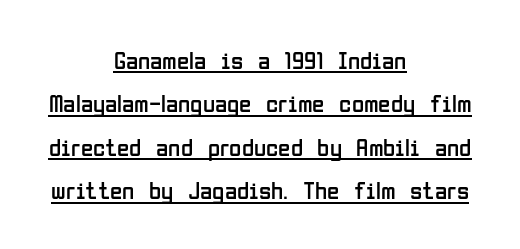
Q: Is the text bold? A: No.
Q: Is the text italic (slanted)? A: No, it is upright.
Q: Is the text underlined? A: Yes.
Q: How is the paragraph aligned? A: Centered.
Q: Is the spacing between letters normal or unusually wide? A: Normal.
